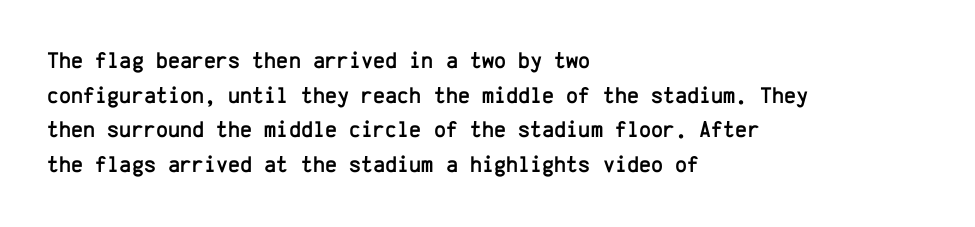
The image shows 23 px text type, upright; set left-aligned, normal line spacing (1.51x), normal letter spacing, not underlined.
